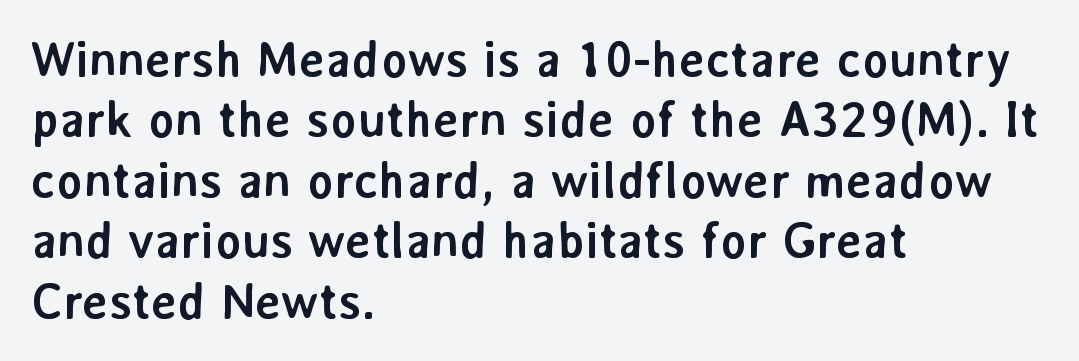
The image shows 50 px semibold sans-serif type, upright; set left-aligned, line spacing 1.21x, normal letter spacing, not underlined; low stroke contrast and a medium x-height.
